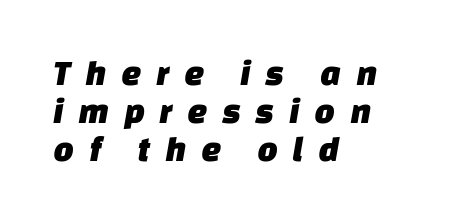
Q: Is the typeface a serif or a sans-serif typeface? A: Sans-serif.
Q: Is the text underlined? A: No.
Q: How is the paragraph aligned? A: Left-aligned.
Q: Is the spacing between letters normal or unusually wide? A: Unusually wide.
Q: Is the spacing between lines tight, normal or loose? A: Tight.
Q: Width (condensed, normal, or wide)? A: Normal.
Q: Stroke contrast? A: Low.
Q: x-height? A: Large.
Q: Monospaced? A: No.
